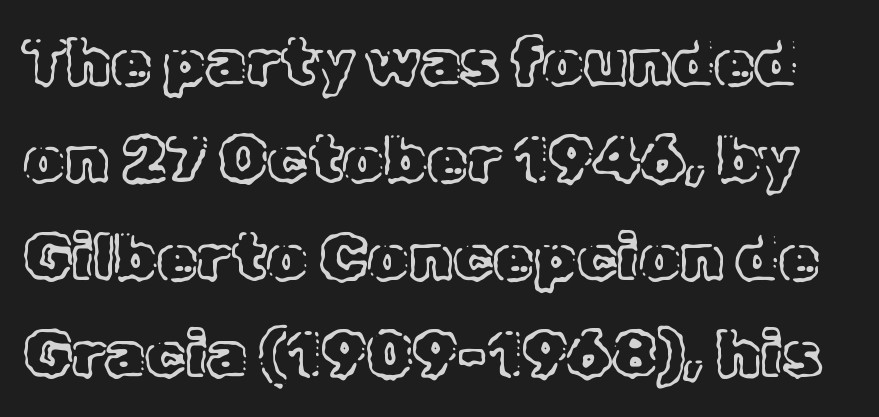
The image shows 65 px text type, upright; set normal line spacing (1.5x), normal letter spacing, not underlined; a medium x-height.
